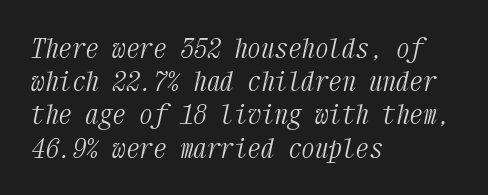
The specimen reads as italic at a glance. How are the letters spaced? Ordinarily, with no added tracking. Compared with a centered layout, this one pins lines to the left instead. Stem width sits at or under what a default text font uses. The words here are not underlined.
